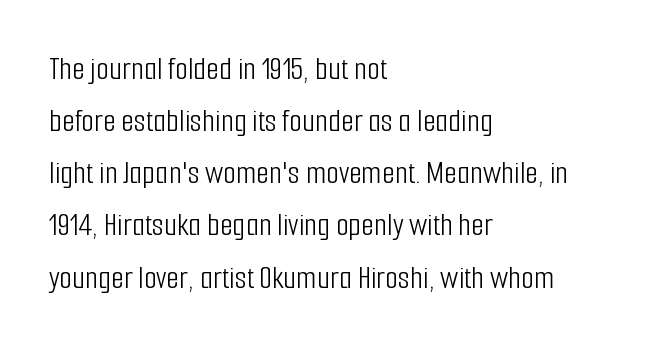
Q: Is the text bold? A: No.
Q: Is the text italic (slanted)? A: No, it is upright.
Q: Is the typeface a serif or a sans-serif typeface? A: Sans-serif.
Q: Is the text underlined? A: No.
Q: How is the paragraph aligned? A: Left-aligned.
Q: Is the spacing between letters normal or unusually wide? A: Normal.
Q: Is the spacing between lines tight, normal or loose? A: Normal.
Q: Width (condensed, normal, or wide)? A: Condensed.
Q: Stroke contrast? A: Low.
Q: x-height? A: Medium.
Q: Monospaced? A: No.
